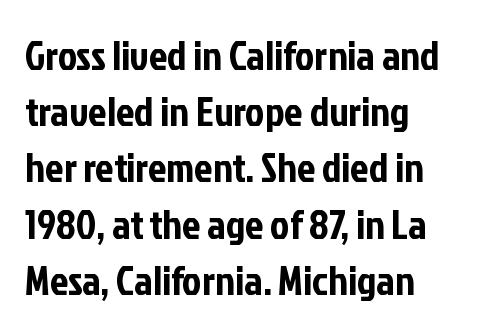
{"serif": "no", "italic": "no", "width": "condensed", "stroke_contrast": "low", "x_height": "medium", "monospaced": "no", "underline": "no", "align": "left", "line_spacing": "normal", "line_spacing_ratio": 1.37, "letter_spacing": "normal", "letter_spacing_em": 0.0, "glyph_px": 41}
